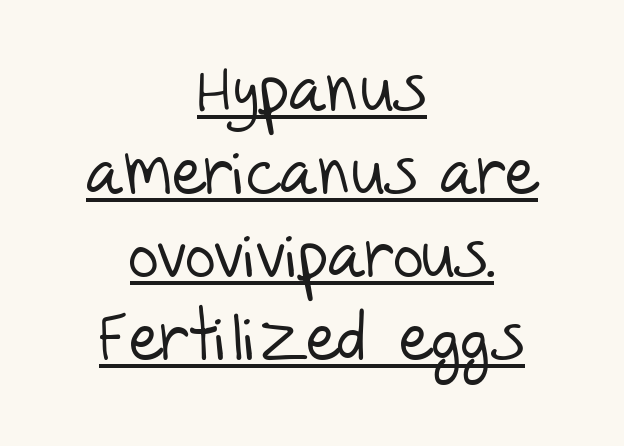
The rendering uses the underline text-decoration. Proportional: the letters do not fall into vertical columns. Caption: multi-line text, centered on the measure. Compared with typical body copy, the letter spacing here is the same. Stroke thickness stays within the range of a standard reading face or lighter.
